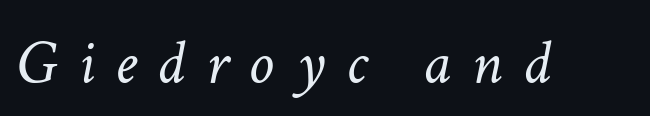
The image shows 64 px light type, italic (leaning right); set unusually wide letter spacing (+0.32 em), not underlined; low stroke contrast and a medium x-height.
